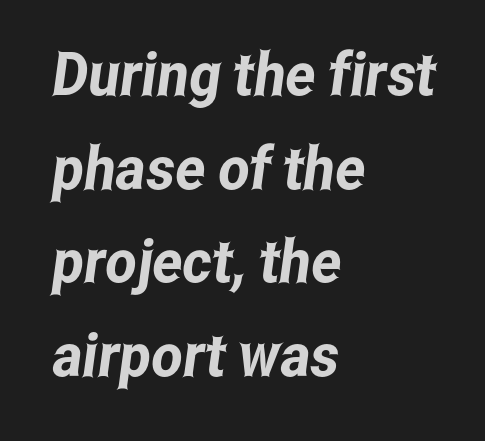
Do the characters align in a grid? No, the font is proportional. Letterform terminals end flat and unadorned throughout the passage. Normally led — the rows are evenly, conventionally spaced. A student would call this left alignment; a typographer would say flush left, rag right. The type is set solid horizontally, with unmodified tracking. Quick note: underline off.
